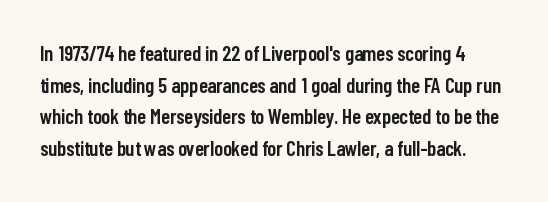
The image shows 21 px text type, upright; set normal line spacing (1.51x), normal letter spacing, not underlined.
